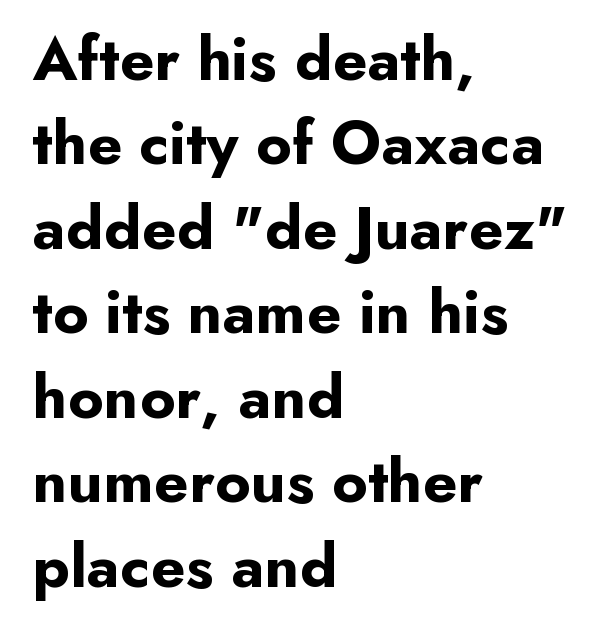
{"serif": "no", "italic": "no", "bold": "yes", "weight": "bold", "width": "normal", "stroke_contrast": "low", "x_height": "small", "monospaced": "no", "underline": "no", "align": "left", "line_spacing": "normal", "line_spacing_ratio": 1.34, "letter_spacing": "normal", "letter_spacing_em": 0.0, "glyph_px": 63}
